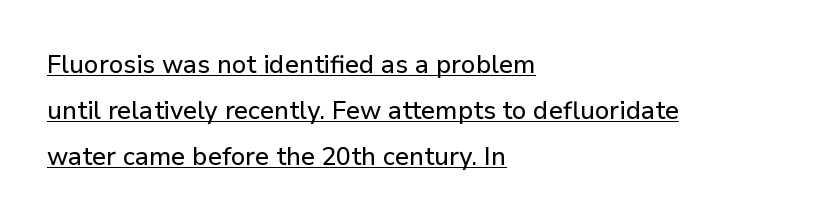
Q: Is the text italic (slanted)? A: No, it is upright.
Q: Is the text underlined? A: Yes.
Q: How is the paragraph aligned? A: Left-aligned.
Q: Is the spacing between letters normal or unusually wide? A: Normal.
